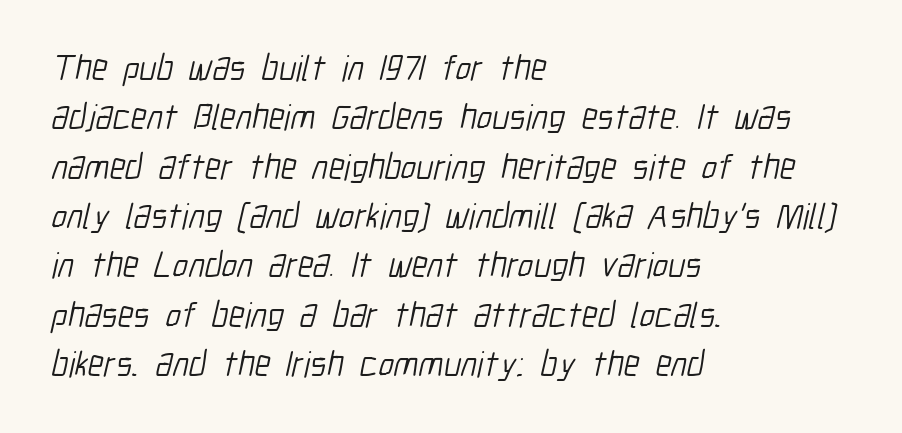
{"serif": "no", "bold": "no", "weight": "light", "width": "condensed", "stroke_contrast": "low", "x_height": "medium", "monospaced": "no", "underline": "no", "align": "left", "line_spacing": "normal", "line_spacing_ratio": 1.37, "letter_spacing": "normal", "letter_spacing_em": 0.0, "glyph_px": 36}
